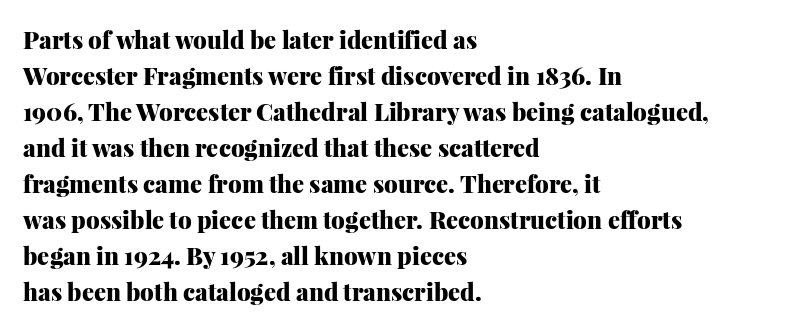
{"italic": "no", "bold": "yes", "underline": "no", "align": "left", "line_spacing": "normal", "line_spacing_ratio": 1.5, "letter_spacing": "normal", "letter_spacing_em": 0.0, "glyph_px": 24}
